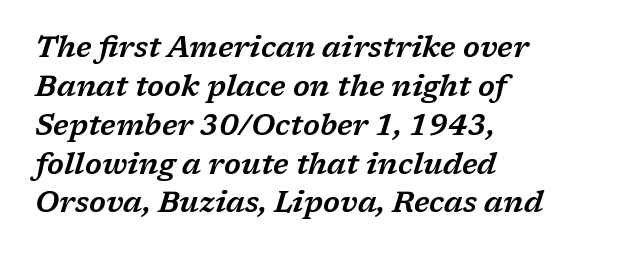
Inter-character spacing is left at the font's built-in metrics. The designer went with a serif here, giving each stem small feet. Varying glyph widths throughout — classic text-font behaviour. Descender tails drop into unmarked territory.
